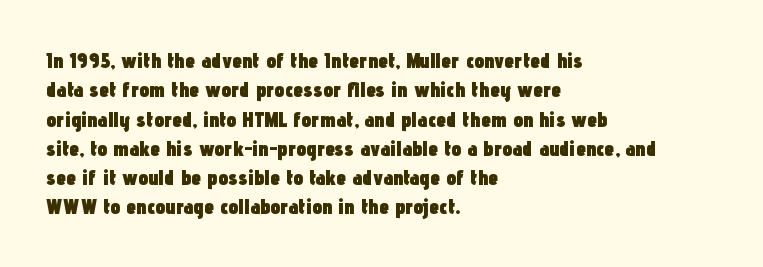
The image shows 22 px bold type, upright; set left-aligned, normal line spacing (1.33x), normal letter spacing, not underlined.
